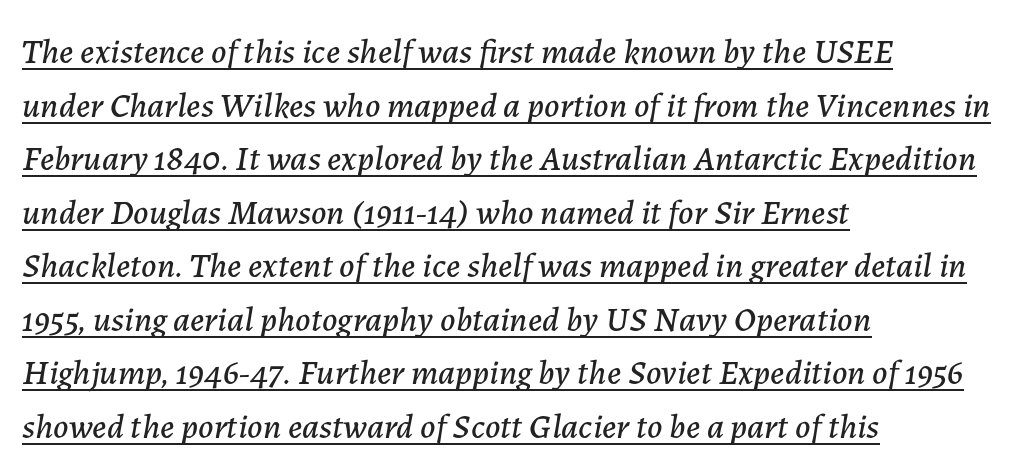
{"italic": "yes", "lean": "right", "slant_degrees": 7, "width": "normal", "stroke_contrast": "low", "x_height": "medium", "monospaced": "no", "underline": "yes", "align": "left", "line_spacing": "normal", "line_spacing_ratio": 1.53, "letter_spacing": "normal", "letter_spacing_em": 0.0, "glyph_px": 35}
